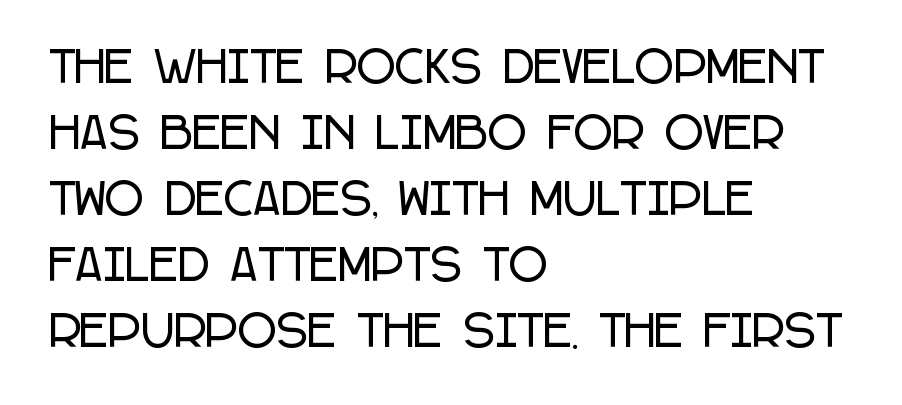
{"serif": "no", "italic": "no", "width": "condensed", "stroke_contrast": "low", "x_height": "large", "monospaced": "no", "underline": "no", "align": "left", "line_spacing": "normal", "line_spacing_ratio": 1.57, "letter_spacing": "normal", "letter_spacing_em": 0.0, "glyph_px": 42}
